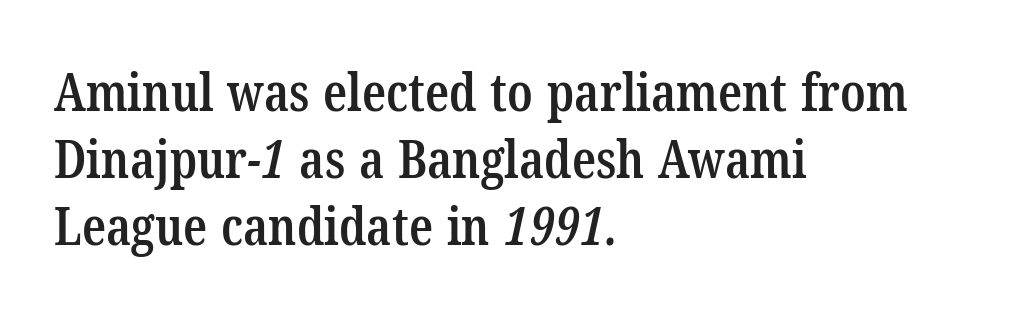
Q: Is the text bold? A: Semi-bold.
Q: Is the typeface a serif or a sans-serif typeface? A: Serif.
Q: Is the text underlined? A: No.
Q: How is the paragraph aligned? A: Left-aligned.
Q: Is the spacing between letters normal or unusually wide? A: Normal.
Q: Is the spacing between lines tight, normal or loose? A: Normal.
Q: Width (condensed, normal, or wide)? A: Condensed.
Q: Stroke contrast? A: Low.
Q: x-height? A: Medium.
Q: Monospaced? A: No.
